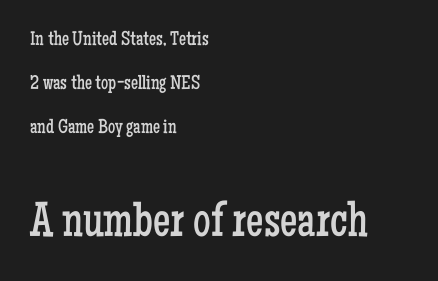
The image shows 49 px regular-weight, condensed serif type, upright; set left-aligned, loose line spacing (2.19x), normal letter spacing, not underlined; the second (bottom) block is 2.45x larger; low stroke contrast and a medium x-height.
